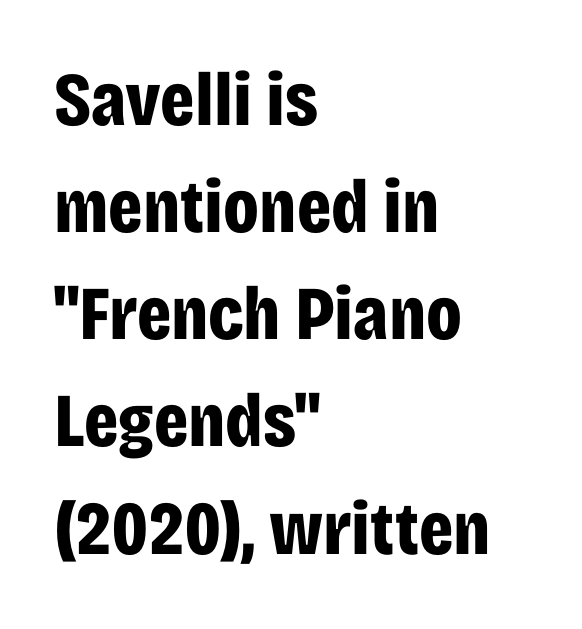
The image shows 76 px bold, condensed sans-serif type, upright; set left-aligned, normal line spacing (1.41x), normal letter spacing, not underlined; low stroke contrast and a large x-height.
